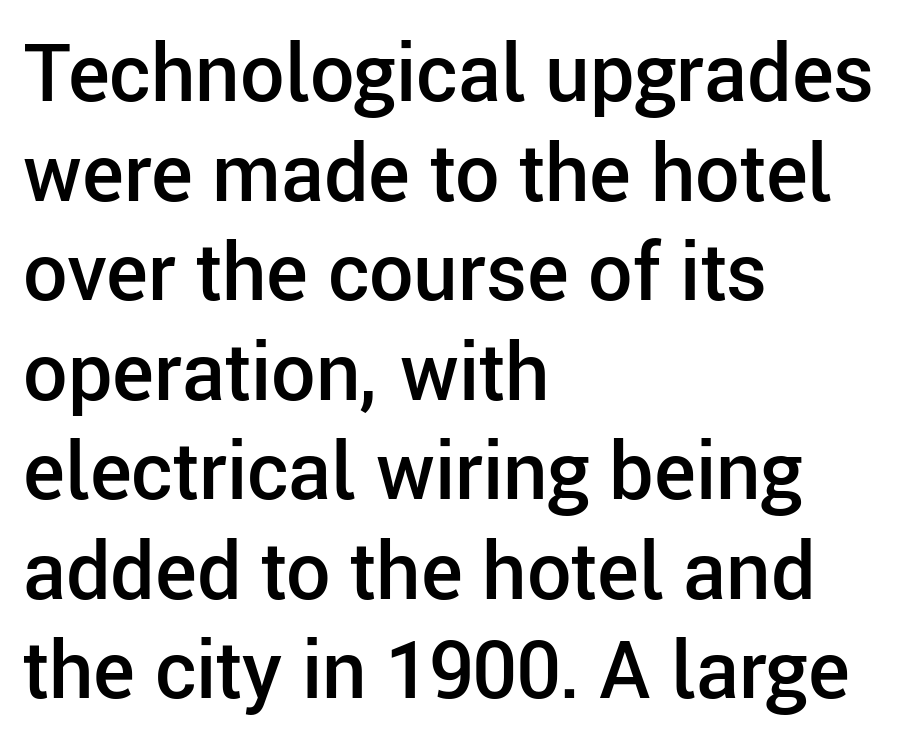
Q: Is the text bold? A: Semi-bold.
Q: Is the text italic (slanted)? A: No, it is upright.
Q: Is the typeface a serif or a sans-serif typeface? A: Sans-serif.
Q: Is the text underlined? A: No.
Q: How is the paragraph aligned? A: Left-aligned.
Q: Is the spacing between letters normal or unusually wide? A: Normal.
Q: Is the spacing between lines tight, normal or loose? A: Normal.
Q: Width (condensed, normal, or wide)? A: Normal.
Q: Stroke contrast? A: Low.
Q: x-height? A: Medium.
Q: Monospaced? A: No.
